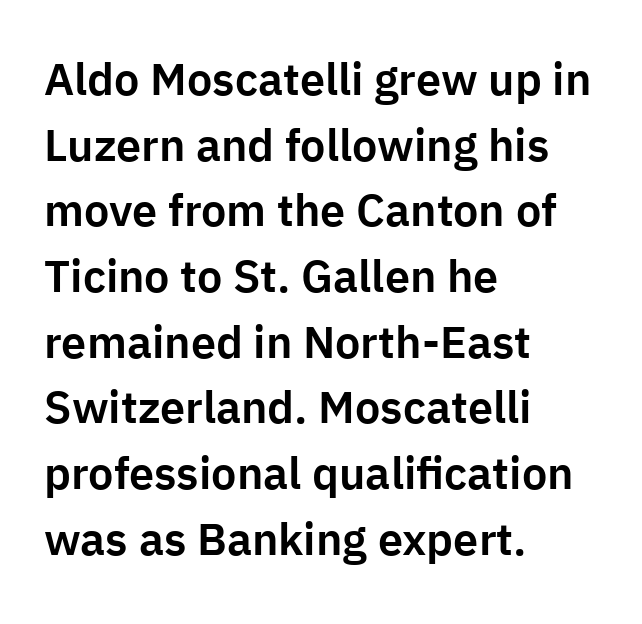
The image shows 45 px sans-serif type, upright; set left-aligned, normal line spacing (1.46x), normal letter spacing, not underlined; low stroke contrast and a medium x-height.
